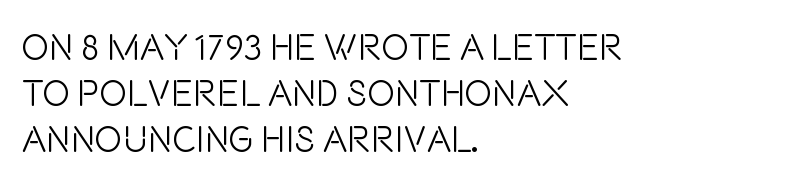
Q: Is the text bold? A: No.
Q: Is the text italic (slanted)? A: No, it is upright.
Q: Is the typeface a serif or a sans-serif typeface? A: Sans-serif.
Q: Is the text underlined? A: No.
Q: How is the paragraph aligned? A: Left-aligned.
Q: Is the spacing between letters normal or unusually wide? A: Normal.
Q: Is the spacing between lines tight, normal or loose? A: Normal.
Q: Width (condensed, normal, or wide)? A: Condensed.
Q: Stroke contrast? A: Low.
Q: x-height? A: Large.
Q: Monospaced? A: No.
